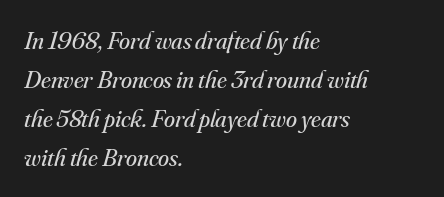
The paragraph shown leans on its left margin. Glyph-to-glyph distance matches everyday printed text. The passage shown stacks its lines at a standard gap. Clear beneath every line of the passage. The letters are slanted; this is an italic face.
